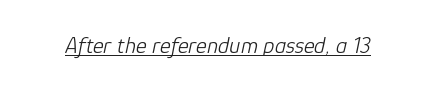
The image shows 23 px text type, italic (leaning right); set normal letter spacing, underlined.
